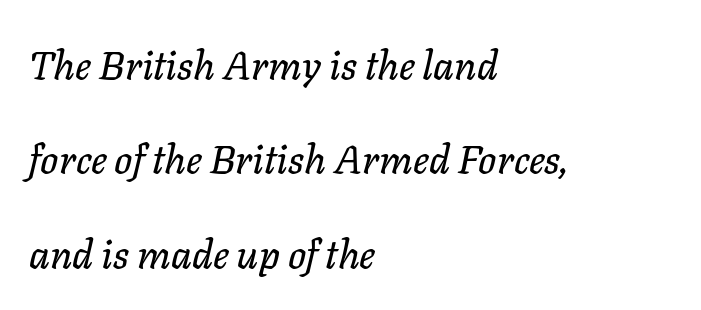
Q: Is the text italic (slanted)? A: Yes, it leans right by about 11 degrees.
Q: Is the text underlined? A: No.
Q: How is the paragraph aligned? A: Left-aligned.
Q: Is the spacing between letters normal or unusually wide? A: Normal.
Q: Is the spacing between lines tight, normal or loose? A: Loose.
Q: Width (condensed, normal, or wide)? A: Normal.
Q: Stroke contrast? A: Low.
Q: x-height? A: Medium.
Q: Monospaced? A: No.
